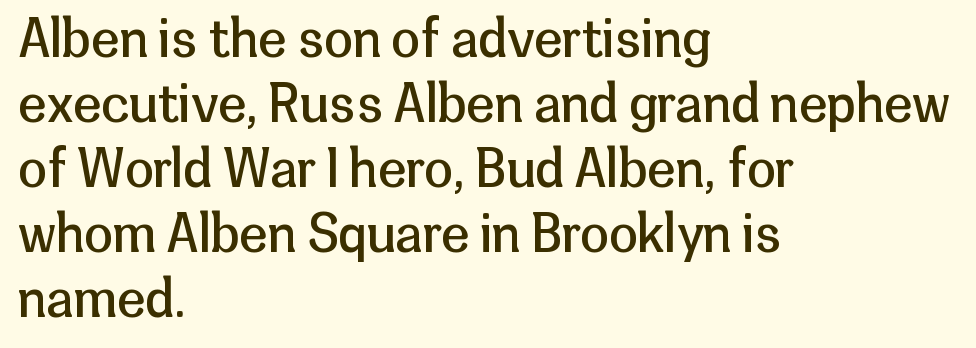
A typesetter would label this face a sans. The passage shown is typed in a proportional face where columns would drift. Is the type heavy? It reads as light-to-regular instead. The block of text has a typical density, with ordinary space between rows. Reading down the block, your eye returns to a fixed left position each line.
